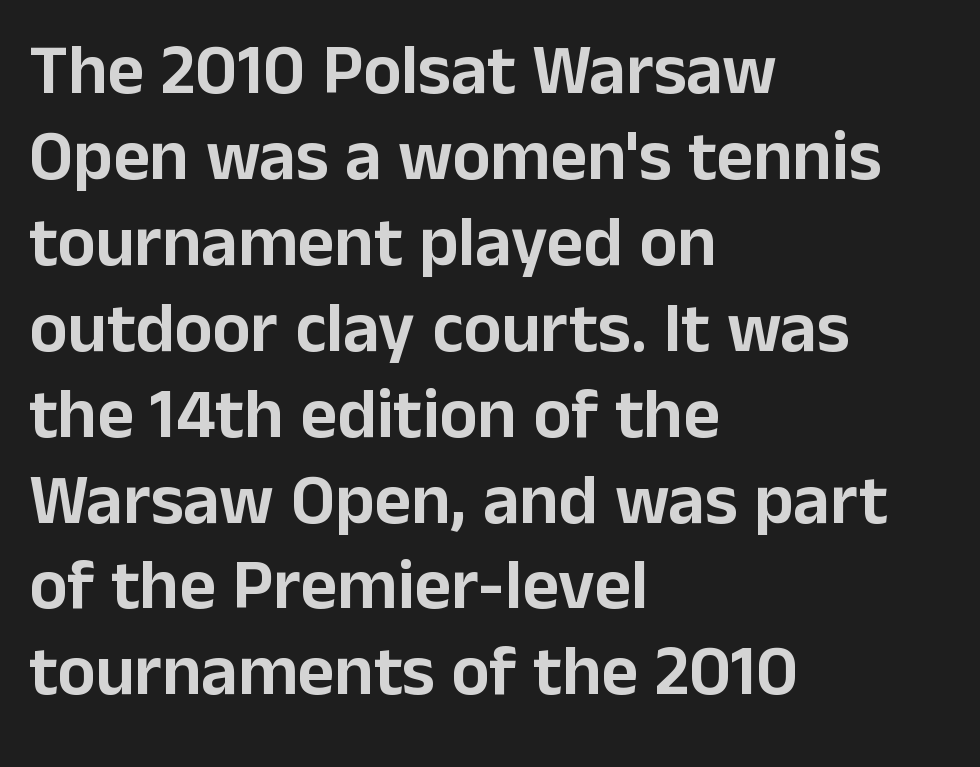
The image shows 71 px sans-serif type, upright; set left-aligned, line spacing 1.21x, normal letter spacing, not underlined; low stroke contrast and a medium x-height.
